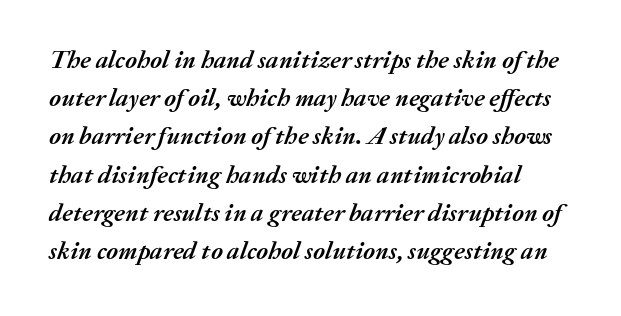
The image shows 25 px bold type, italic (leaning right); set normal line spacing (1.53x), normal letter spacing, not underlined.
